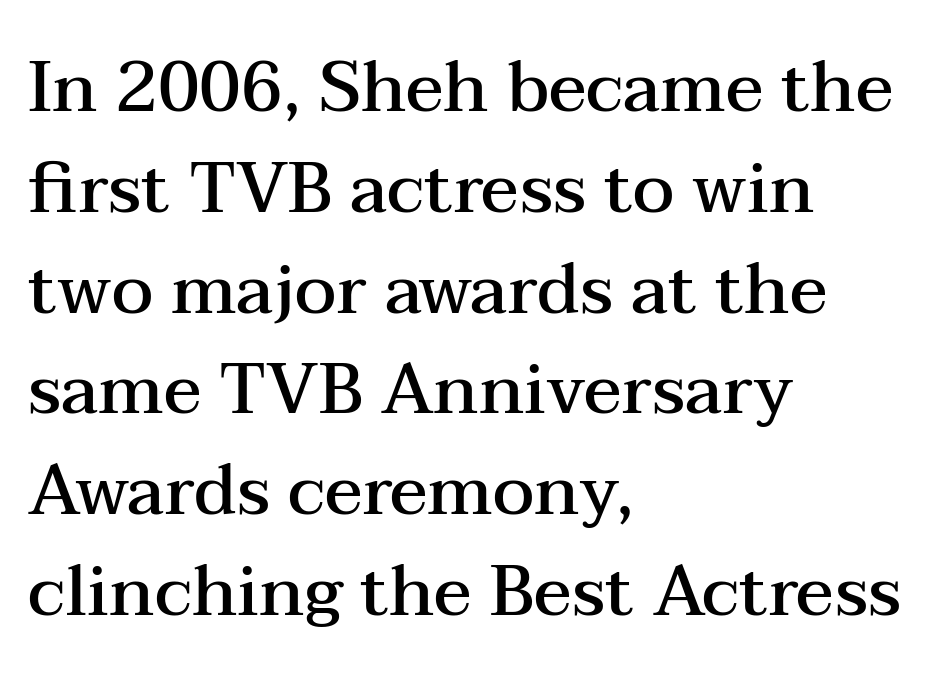
The letters stand upright; this is a roman face. The passage shown is typed in a proportional face where columns would drift. The zone under the glyphs is completely vacant. Each new line begins a customary step beneath the previous one. The line texture is even and compact thanks to regular tracking.
